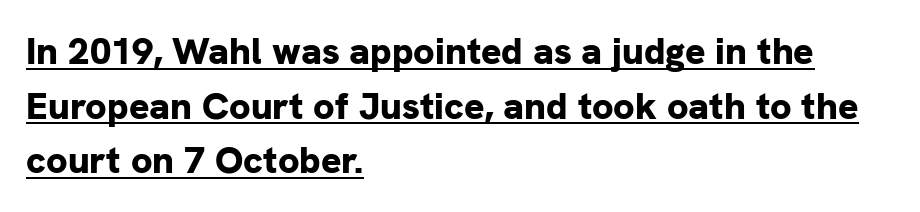
{"serif": "no", "italic": "no", "bold": "yes", "weight": "bold", "width": "normal", "stroke_contrast": "low", "x_height": "medium", "monospaced": "no", "underline": "yes", "align": "left", "line_spacing": "normal", "line_spacing_ratio": 1.44, "letter_spacing": "normal", "letter_spacing_em": 0.0, "glyph_px": 38}
